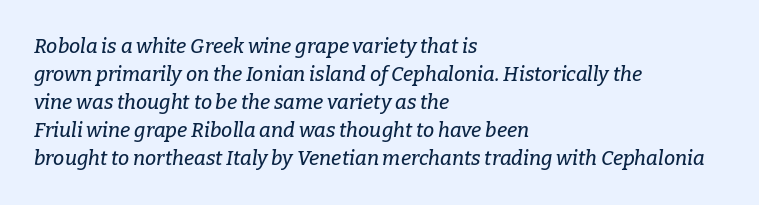
The image shows 20 px text type, italic (leaning right); set left-aligned, normal line spacing (1.4x), normal letter spacing, not underlined.
